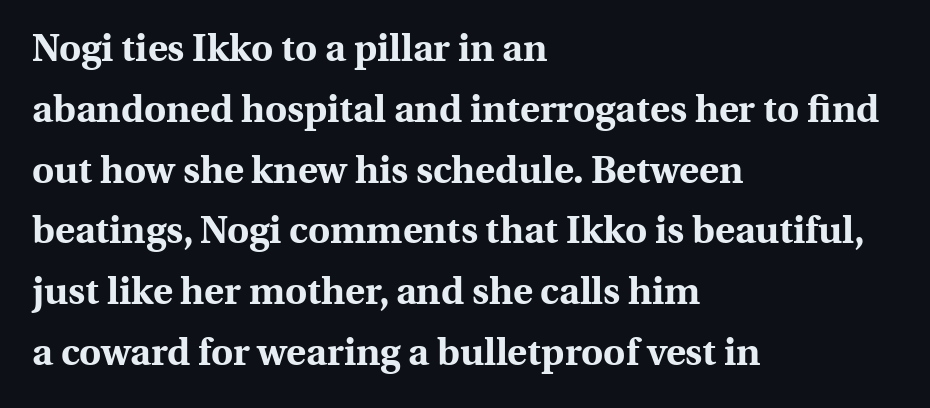
The image shows 38 px bold serif type, upright; set left-aligned, normal line spacing (1.6x), normal letter spacing, not underlined; a medium x-height.
